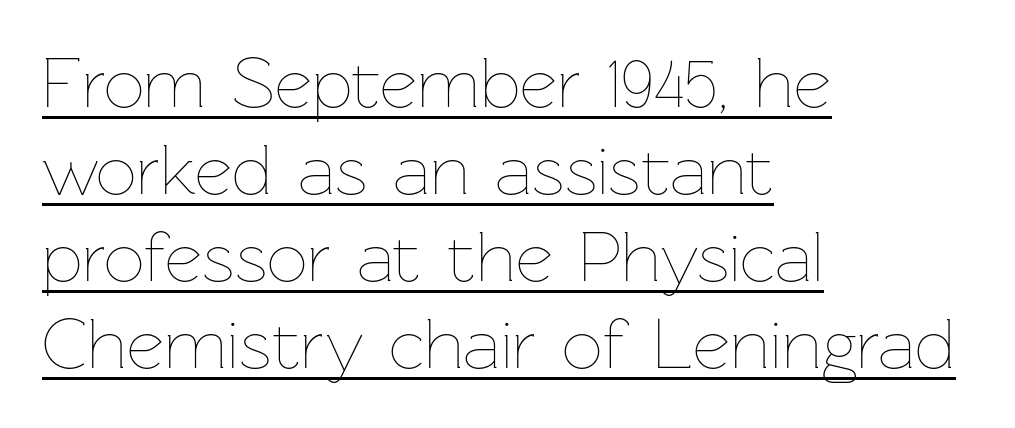
Q: Is the text bold? A: No.
Q: Is the text italic (slanted)? A: No, it is upright.
Q: Is the text underlined? A: Yes.
Q: How is the paragraph aligned? A: Left-aligned.
Q: Is the spacing between letters normal or unusually wide? A: Normal.
Q: Width (condensed, normal, or wide)? A: Normal.
Q: Stroke contrast? A: Low.
Q: x-height? A: Medium.
Q: Monospaced? A: No.
